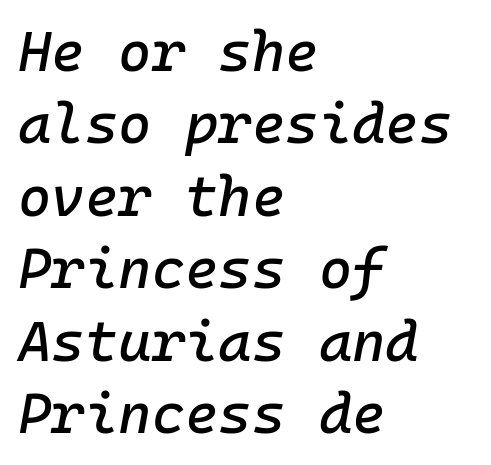
Lines of text with bare space underneath. Short note: letters normally spaced. The face used here has a pronounced slope to its letters. A typesetter would call this monospace, since all characters share one set width. The rendering uses a moderate line-height, typical for paragraphs.
